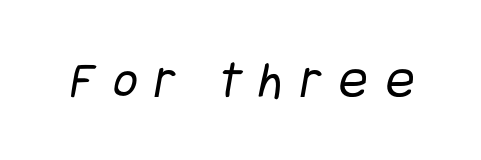
The image shows 53 px regular-weight, condensed sans-serif type; set unusually wide letter spacing (+0.34 em), not underlined; low stroke contrast and a large x-height.
